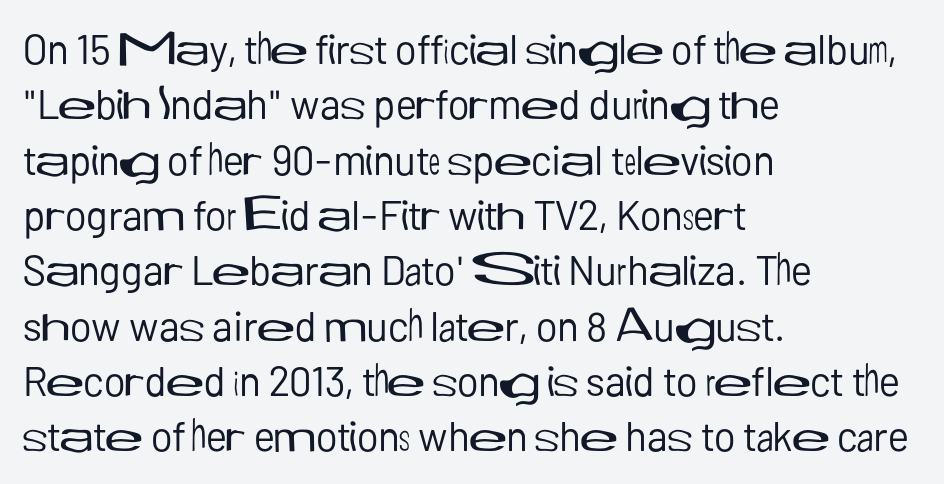
Q: Is the text bold? A: No.
Q: Is the text italic (slanted)? A: No, it is upright.
Q: Is the typeface a serif or a sans-serif typeface? A: Sans-serif.
Q: Is the text underlined? A: No.
Q: How is the paragraph aligned? A: Left-aligned.
Q: Is the spacing between letters normal or unusually wide? A: Normal.
Q: Is the spacing between lines tight, normal or loose? A: Normal.
Q: Width (condensed, normal, or wide)? A: Normal.
Q: Stroke contrast? A: Low.
Q: x-height? A: Medium.
Q: Monospaced? A: No.
